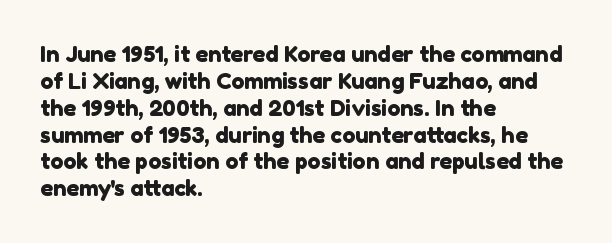
Underlining? Definitely not there. Does the copy run flush right? No — it runs flush left. Spacing between characters is what you'd get straight out of the box.
